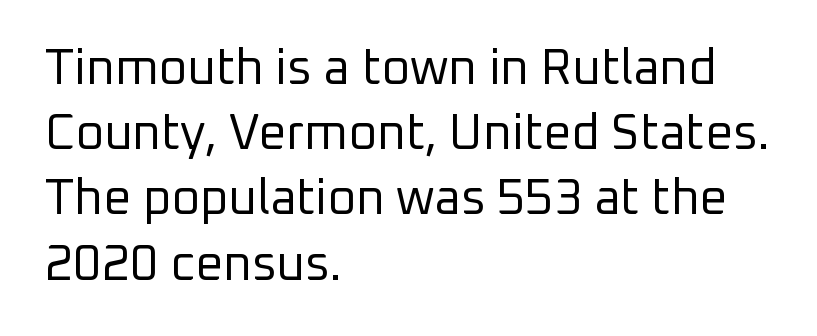
The image shows 49 px regular-weight sans-serif type, upright; set left-aligned, normal line spacing (1.33x), normal letter spacing, not underlined; low stroke contrast and a medium x-height.
